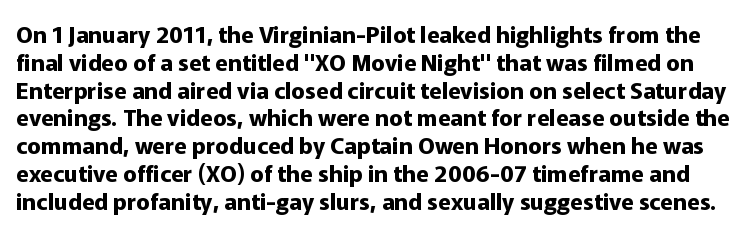
{"italic": "no", "bold": "yes", "underline": "no", "line_spacing_ratio": 1.21, "letter_spacing": "normal", "letter_spacing_em": 0.0, "glyph_px": 23}
